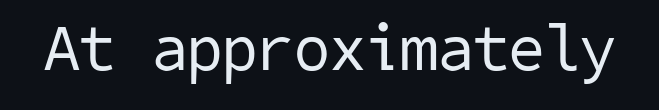
Q: Is the text bold? A: No.
Q: Is the typeface a serif or a sans-serif typeface? A: Sans-serif.
Q: Is the text underlined? A: No.
Q: Is the spacing between letters normal or unusually wide? A: Normal.
Q: Width (condensed, normal, or wide)? A: Normal.
Q: Stroke contrast? A: Low.
Q: x-height? A: Medium.
